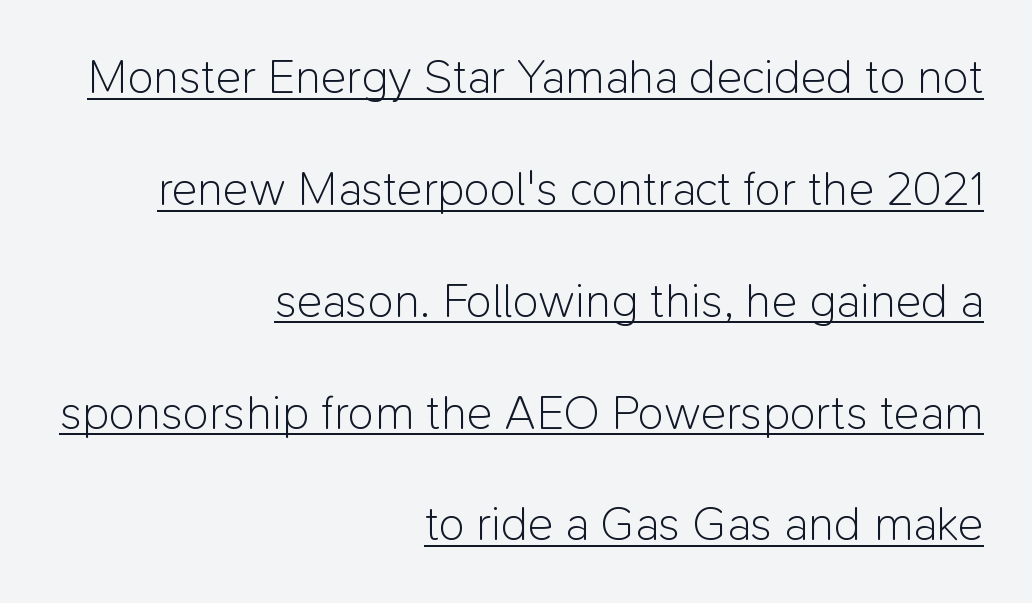
The image shows 48 px light sans-serif type, upright; set right-aligned, loose line spacing (2.33x), normal letter spacing, underlined; low stroke contrast and a medium x-height.
